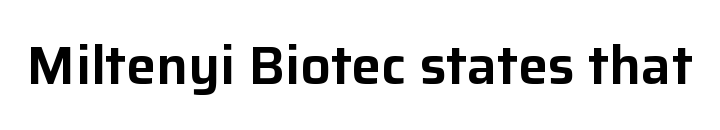
Q: Is the text italic (slanted)? A: No, it is upright.
Q: Is the typeface a serif or a sans-serif typeface? A: Sans-serif.
Q: Is the text underlined? A: No.
Q: Is the spacing between letters normal or unusually wide? A: Normal.
Q: Width (condensed, normal, or wide)? A: Normal.
Q: Stroke contrast? A: Low.
Q: x-height? A: Medium.
Q: Monospaced? A: No.
